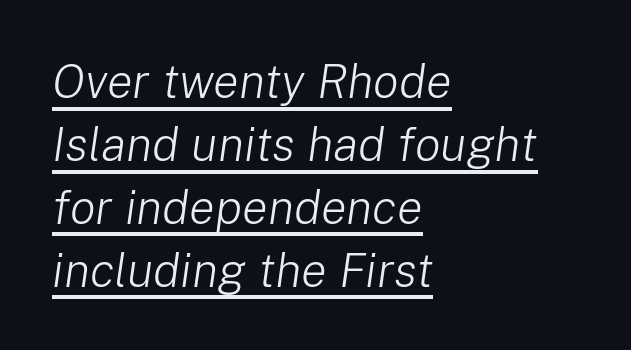
Looks like regular typesetting: each glyph gets only the width it needs. The cut favours lightness, reaching ordinary text weight at its darkest. Compared with ordinary roman type, these characters are visibly tilted. The gaps between neighbouring characters are ordinary and unremarkable. In CSS terms this would be text-align: left.
